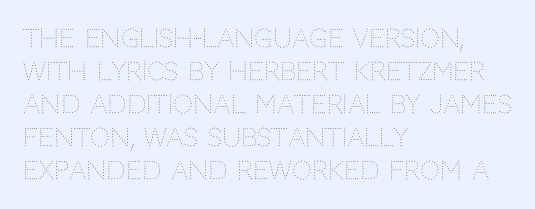
Q: Is the text bold? A: No.
Q: Is the text italic (slanted)? A: No, it is upright.
Q: Is the text underlined? A: No.
Q: How is the paragraph aligned? A: Left-aligned.
Q: Is the spacing between letters normal or unusually wide? A: Normal.
Q: Is the spacing between lines tight, normal or loose? A: Normal.
